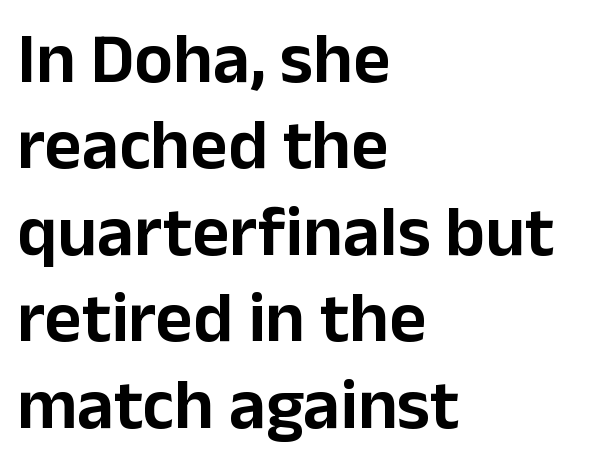
Unlike italic type, these characters show no tilt at all. The text block is weighted toward the left margin, trailing off unevenly rightward. The gaps between neighbouring characters are ordinary and unremarkable. Beneath every word, the page is bare. What kind of face is this? One without serifs — a sans.
